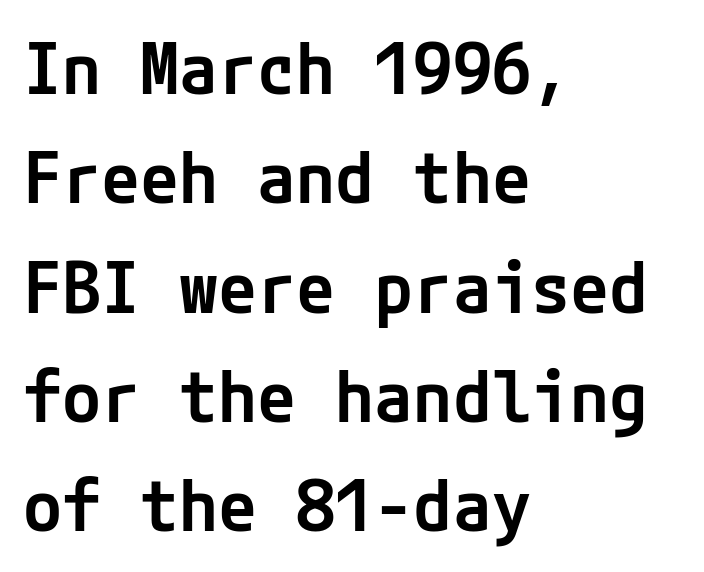
{"serif": "no", "italic": "no", "bold": "semi", "weight": "semibold", "width": "normal", "stroke_contrast": "low", "x_height": "medium", "underline": "no", "align": "left", "line_spacing": "normal", "line_spacing_ratio": 1.54, "letter_spacing": "normal", "letter_spacing_em": 0.0, "glyph_px": 71}
